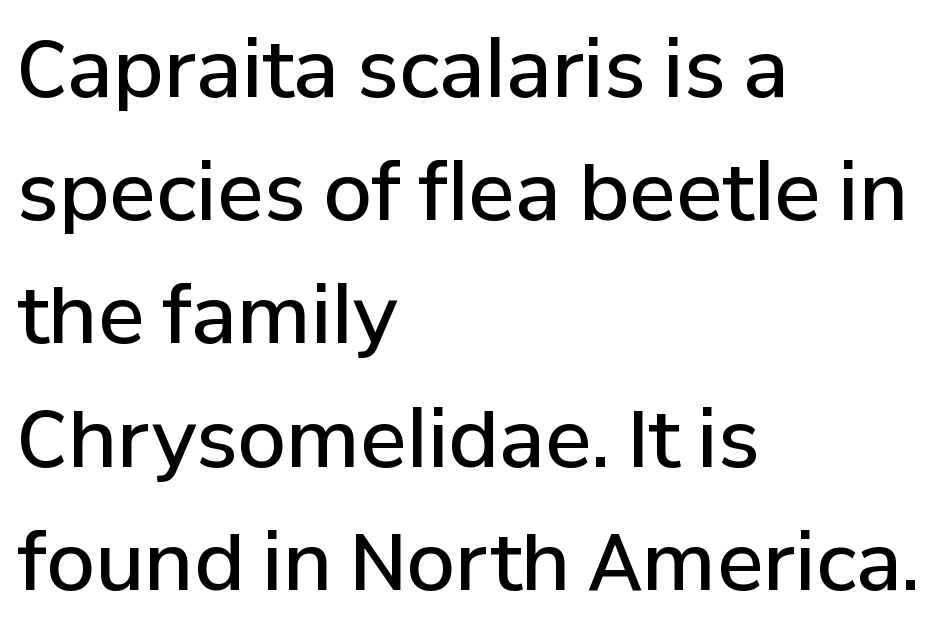
The glyphs in this specimen are sans serif. A typesetter would call this proportional, since set widths differ per character. Is there much room between lines? A standard amount, neither cramped nor airy. The space beneath each line is pristine and unruled. The rendering uses a semibold face; strokes are thickened but not to full bold. A student would call this left alignment; a typographer would say flush left, rag right.
